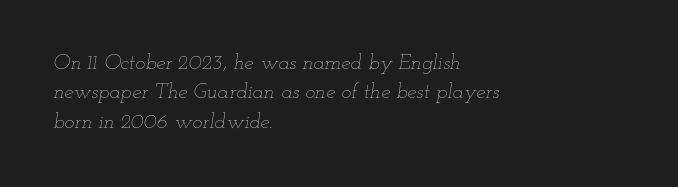
{"italic": "yes", "lean": "right", "slant_degrees": 12, "bold": "no", "underline": "no", "align": "left", "line_spacing": "normal", "line_spacing_ratio": 1.4, "letter_spacing": "normal", "letter_spacing_em": 0.0, "glyph_px": 21}
